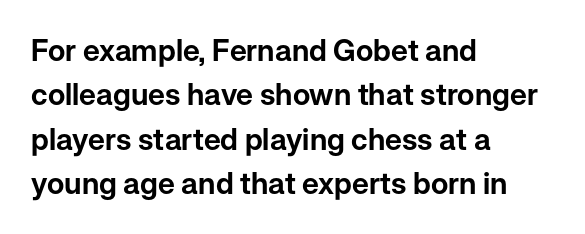
Q: Is the text italic (slanted)? A: No, it is upright.
Q: Is the typeface a serif or a sans-serif typeface? A: Sans-serif.
Q: Is the text underlined? A: No.
Q: How is the paragraph aligned? A: Left-aligned.
Q: Is the spacing between letters normal or unusually wide? A: Normal.
Q: Is the spacing between lines tight, normal or loose? A: Normal.
Q: Width (condensed, normal, or wide)? A: Normal.
Q: Stroke contrast? A: Low.
Q: x-height? A: Medium.
Q: Monospaced? A: No.
